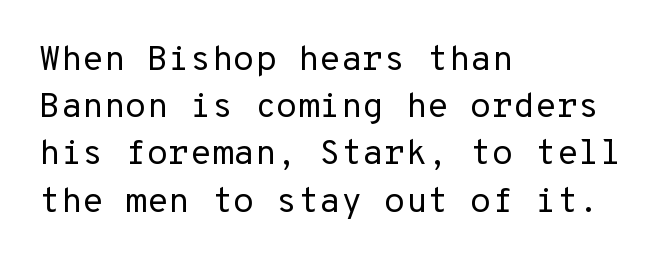
The image shows 35 px regular-weight sans-serif type, upright, monospaced; set left-aligned, normal line spacing (1.35x), normal letter spacing, not underlined; low stroke contrast and a medium x-height.
